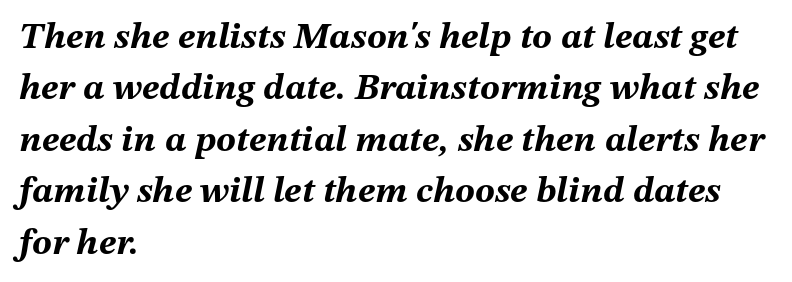
The image shows 37 px bold type, italic (leaning right); set left-aligned, normal line spacing (1.39x), normal letter spacing, not underlined; medium stroke contrast and a medium x-height.
